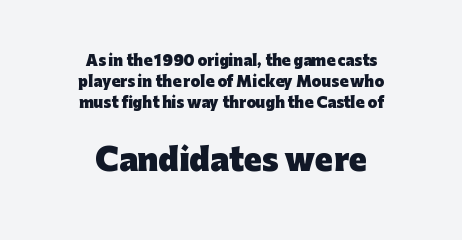
Layout note: lines centered. The zone under the glyphs is completely vacant. Italic? Not at all — the glyphs are vertical. The lines sit at an ordinary, default distance from one another.
